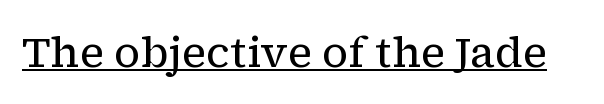
{"serif": "yes", "italic": "no", "bold": "no", "weight": "regular", "width": "normal", "stroke_contrast": "low", "x_height": "medium", "monospaced": "no", "underline": "yes", "letter_spacing": "normal", "letter_spacing_em": 0.0, "glyph_px": 43}
